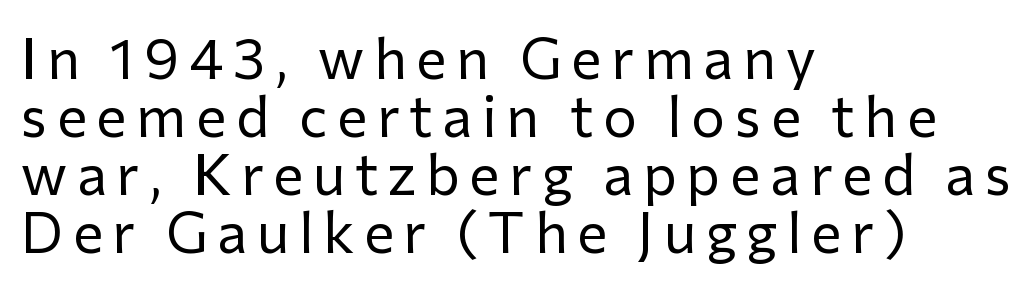
The image shows 57 px regular-weight sans-serif type, upright; set left-aligned, tight line spacing (1.02x), not underlined; low stroke contrast and a medium x-height.
